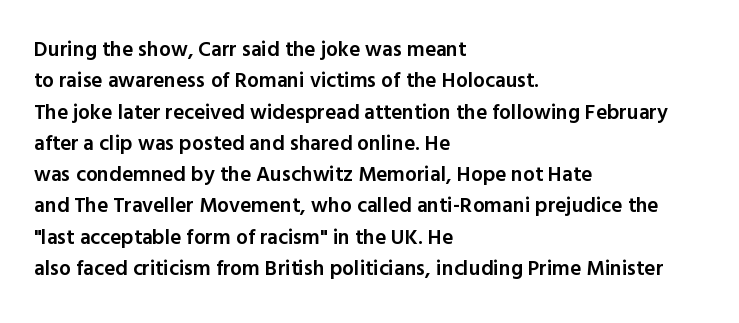
The image shows 21 px text type, upright; set left-aligned, normal line spacing (1.49x), normal letter spacing, not underlined.
